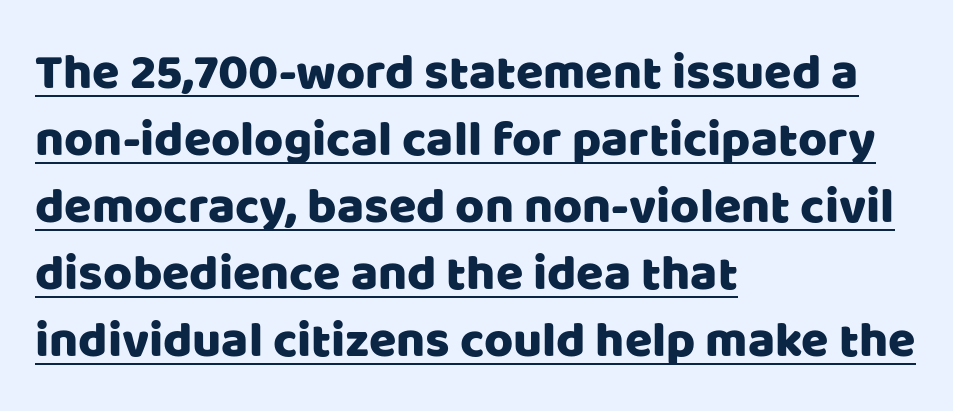
The image shows 50 px sans-serif type, upright; set left-aligned, normal line spacing (1.34x), normal letter spacing, underlined; low stroke contrast and a large x-height.
